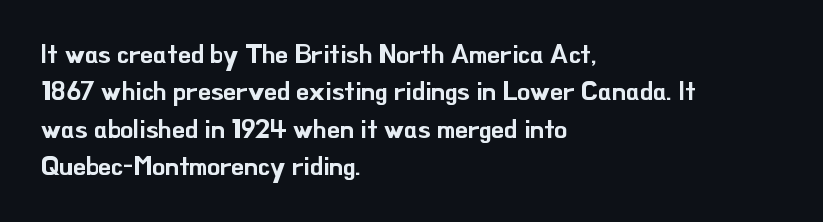
Q: Is the text italic (slanted)? A: No, it is upright.
Q: Is the text underlined? A: No.
Q: How is the paragraph aligned? A: Left-aligned.
Q: Is the spacing between letters normal or unusually wide? A: Normal.
Q: Is the spacing between lines tight, normal or loose? A: Normal.
